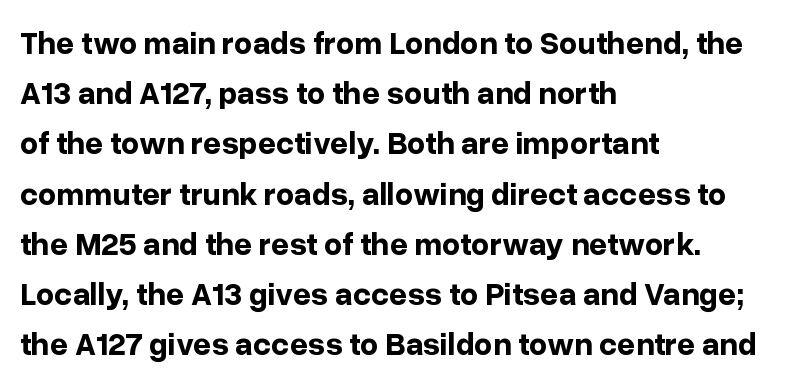
{"serif": "no", "italic": "no", "bold": "yes", "weight": "bold", "width": "normal", "stroke_contrast": "low", "x_height": "medium", "monospaced": "no", "underline": "no", "align": "left", "line_spacing": "normal", "line_spacing_ratio": 1.57, "letter_spacing": "normal", "letter_spacing_em": 0.0, "glyph_px": 32}
